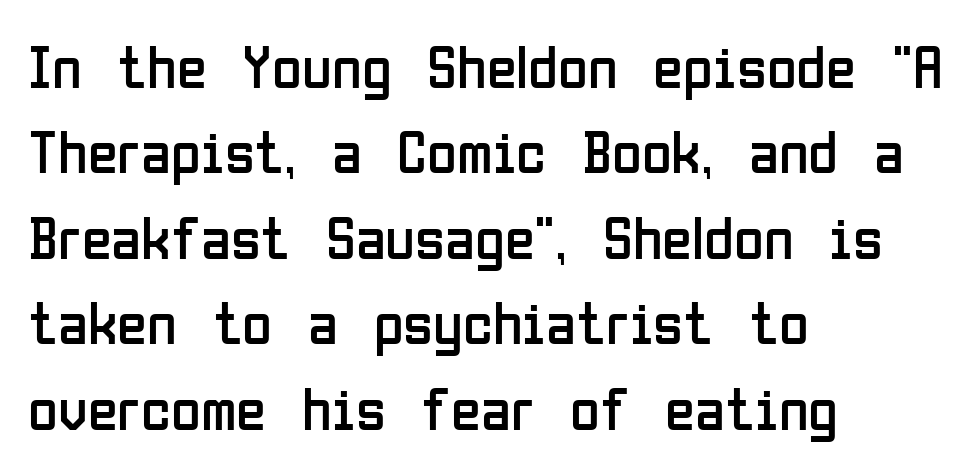
Q: Is the text bold? A: No.
Q: Is the text italic (slanted)? A: No, it is upright.
Q: Is the typeface a serif or a sans-serif typeface? A: Sans-serif.
Q: Is the text underlined? A: No.
Q: How is the paragraph aligned? A: Left-aligned.
Q: Is the spacing between letters normal or unusually wide? A: Normal.
Q: Is the spacing between lines tight, normal or loose? A: Normal.
Q: Width (condensed, normal, or wide)? A: Condensed.
Q: Stroke contrast? A: Low.
Q: x-height? A: Medium.
Q: Monospaced? A: No.
